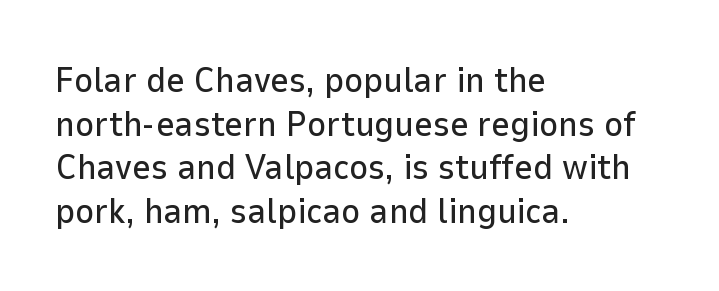
The image shows 36 px sans-serif type, upright; set left-aligned, line spacing 1.21x, normal letter spacing, not underlined; low stroke contrast and a medium x-height.
